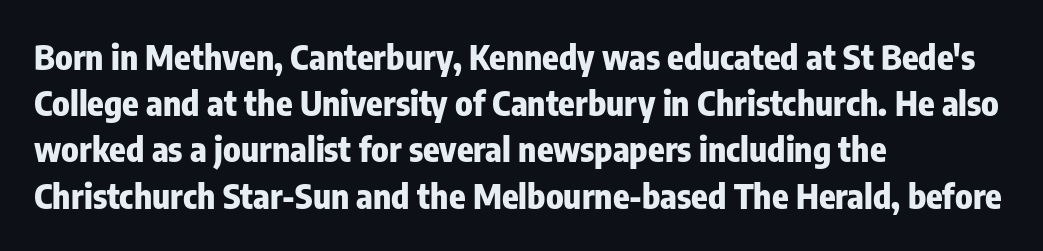
The axis of the letterforms is exactly vertical. Note the varied advance widths — an 'i' is clearly narrower than an 'm'. Glance below the letters and you will spot only blank space. This rendering uses left alignment, leaving the right contour irregular.
